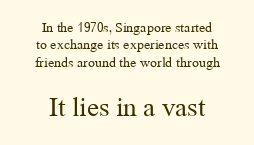
The image shows 27 px text type, upright; set centered, line spacing 1.24x, normal letter spacing, not underlined; the second (bottom) block is 1.93x larger.
